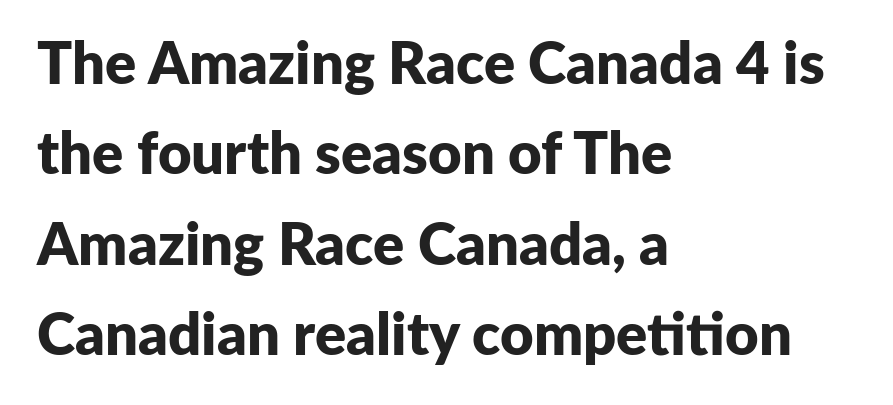
{"serif": "no", "italic": "no", "bold": "yes", "weight": "bold", "width": "normal", "stroke_contrast": "low", "x_height": "medium", "monospaced": "no", "underline": "no", "align": "left", "line_spacing": "normal", "line_spacing_ratio": 1.56, "letter_spacing": "normal", "letter_spacing_em": 0.0, "glyph_px": 58}
